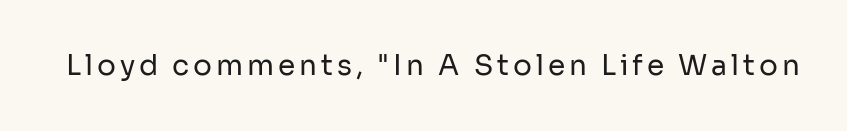
The image shows 28 px regular-weight sans-serif type, upright; set not underlined; low stroke contrast and a medium x-height.
